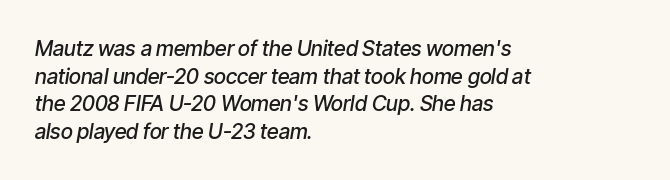
The rendering anchors every line to the left-hand side. Every character sits at an angle, as italics do. This rendering leaves character spacing at its baseline value. Does the leading feel generous? No, just average. Clear beneath every line of the passage.
